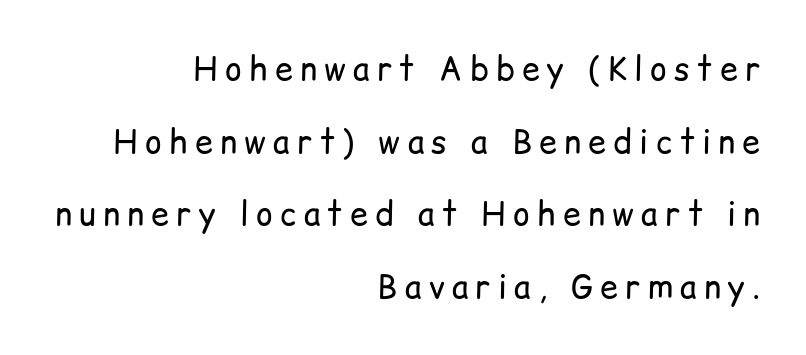
The image shows 32 px regular-weight sans-serif type, upright; set right-aligned, loose line spacing (2.27x), unusually wide letter spacing (+0.23 em), not underlined; low stroke contrast and a medium x-height.
